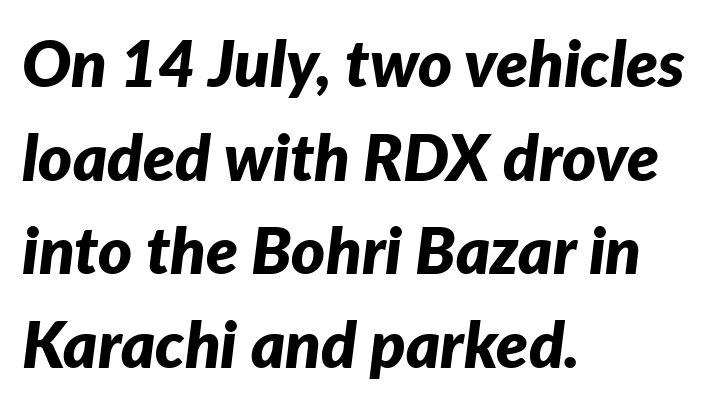
When letters slant like this, we call the style italic. Look at the tracking — it's just the regular setting, nothing added. Horizontally, the lines are justified to the leading edge only. Each letter keeps its own natural width here, so spacing adapts to shape. The foot of each line stays bare and open. Typesetter's note: full bold, strokes at maximum text heaviness.
